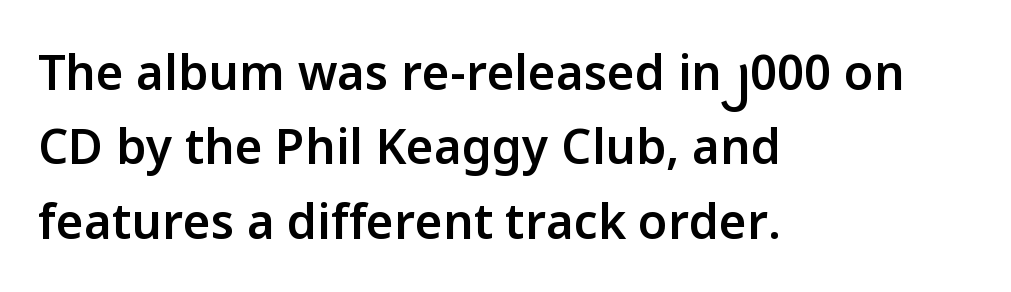
Q: Is the text bold? A: Semi-bold.
Q: Is the text italic (slanted)? A: No, it is upright.
Q: Is the typeface a serif or a sans-serif typeface? A: Sans-serif.
Q: Is the text underlined? A: No.
Q: How is the paragraph aligned? A: Left-aligned.
Q: Is the spacing between letters normal or unusually wide? A: Normal.
Q: Is the spacing between lines tight, normal or loose? A: Normal.
Q: Width (condensed, normal, or wide)? A: Normal.
Q: Stroke contrast? A: Low.
Q: x-height? A: Medium.
Q: Monospaced? A: No.
